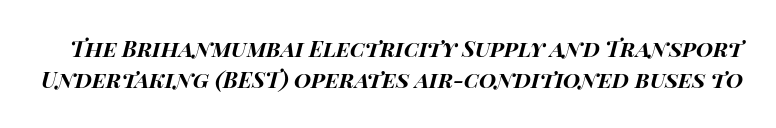
{"italic": "yes", "lean": "right", "slant_degrees": 15, "bold": "yes", "underline": "no", "line_spacing": "normal", "line_spacing_ratio": 1.41, "letter_spacing": "normal", "letter_spacing_em": 0.0, "glyph_px": 22}
